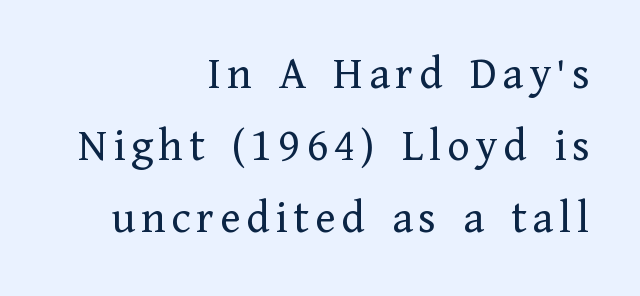
Each letter keeps its own natural width here, so spacing adapts to shape. In terms of posture, this sample is upright. Typeset ragged left — the right edge is the straight one. Honestly, the row spacing looks completely unremarkable. A typesetter would label this face a serif. Letters have the restrained weight of plain body copy at most.
